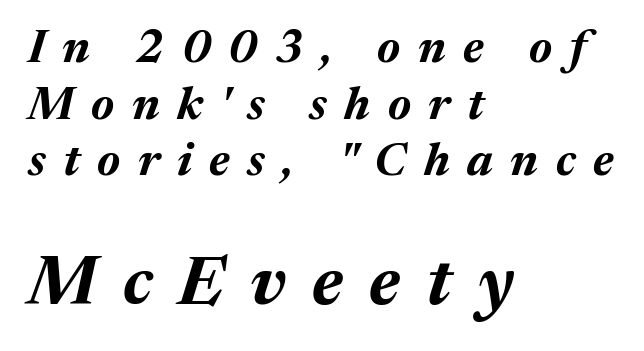
{"italic": "yes", "lean": "right", "slant_degrees": 17, "bold": "yes", "weight": "bold", "width": "normal", "stroke_contrast": "medium", "x_height": "medium", "monospaced": "no", "underline": "no", "align": "left", "line_spacing_ratio": 1.23, "letter_spacing": "wide", "letter_spacing_em": 0.38, "larger_block": "second", "size_ratio": 1.5, "glyph_px": 69}
